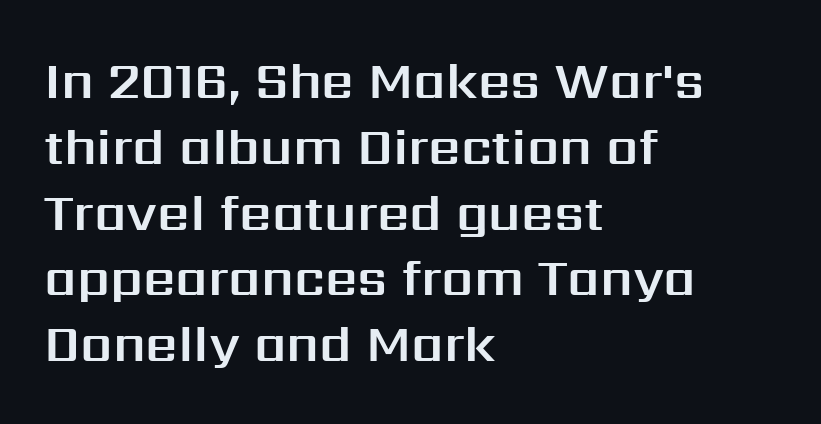
The image shows 51 px sans-serif type, upright; set left-aligned, normal line spacing (1.29x), normal letter spacing, not underlined; medium stroke contrast and a medium x-height.
